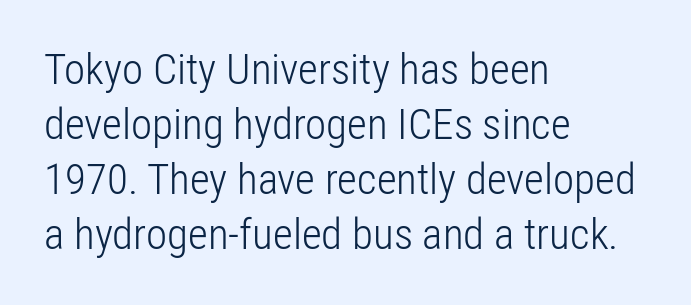
{"serif": "no", "italic": "no", "bold": "no", "weight": "light", "width": "condensed", "stroke_contrast": "low", "x_height": "medium", "monospaced": "no", "underline": "no", "align": "left", "line_spacing": "normal", "line_spacing_ratio": 1.28, "letter_spacing": "normal", "letter_spacing_em": 0.0, "glyph_px": 43}
